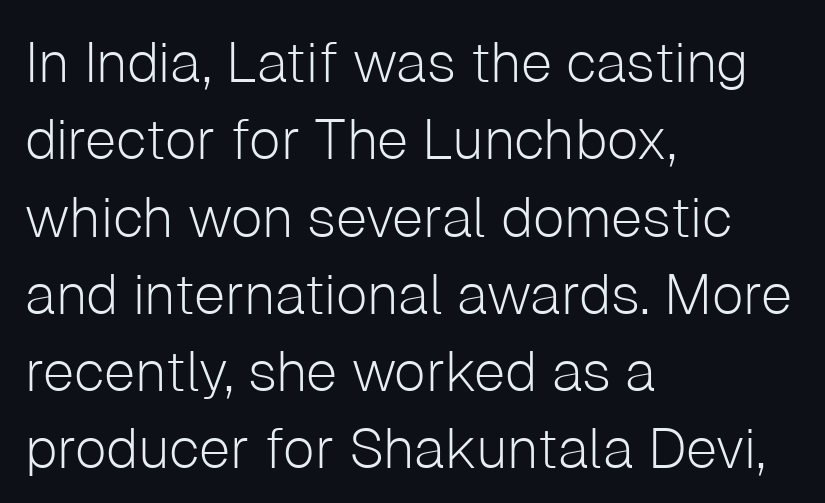
{"serif": "no", "italic": "no", "bold": "no", "weight": "light", "width": "normal", "stroke_contrast": "low", "x_height": "medium", "monospaced": "no", "underline": "no", "align": "left", "line_spacing": "normal", "line_spacing_ratio": 1.38, "letter_spacing": "normal", "letter_spacing_em": 0.0, "glyph_px": 56}
